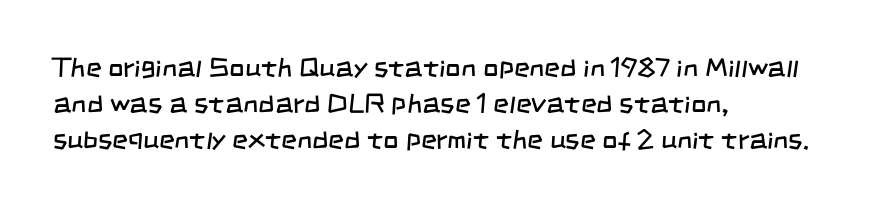
{"bold": "no", "underline": "no", "align": "left", "line_spacing": "normal", "line_spacing_ratio": 1.33, "letter_spacing": "normal", "letter_spacing_em": 0.0, "glyph_px": 27}
